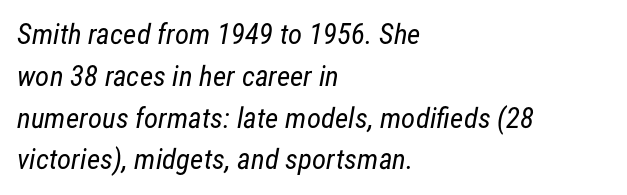
{"serif": "no", "bold": "no", "weight": "regular", "width": "condensed", "stroke_contrast": "low", "x_height": "medium", "monospaced": "no", "underline": "no", "align": "left", "line_spacing": "normal", "line_spacing_ratio": 1.44, "letter_spacing": "normal", "letter_spacing_em": 0.0, "glyph_px": 29}
